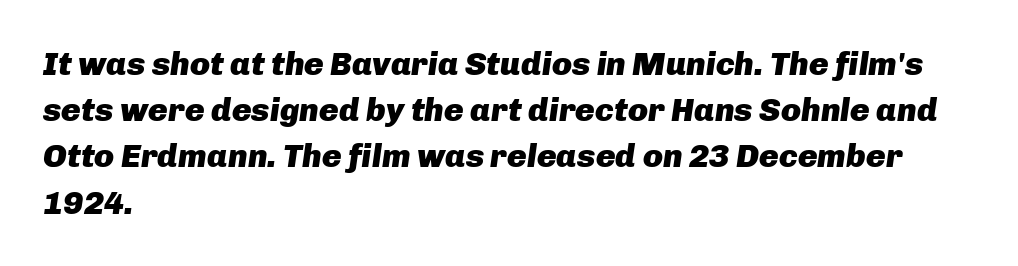
{"italic": "yes", "lean": "right", "slant_degrees": 8, "bold": "yes", "weight": "heavy", "width": "normal", "stroke_contrast": "low", "x_height": "medium", "monospaced": "no", "underline": "no", "align": "left", "line_spacing": "normal", "line_spacing_ratio": 1.4, "letter_spacing": "normal", "letter_spacing_em": 0.0, "glyph_px": 33}
